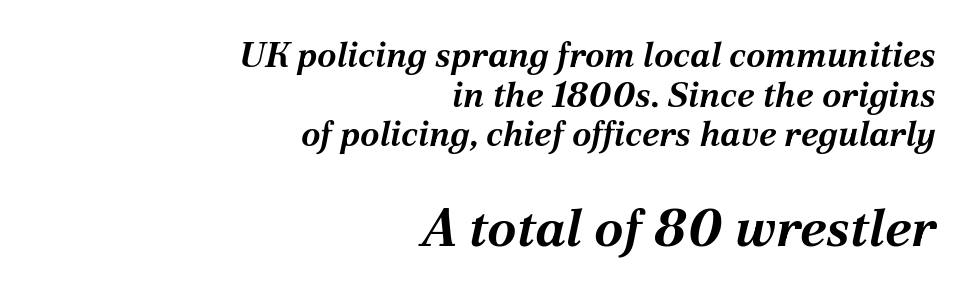
The gap between lines stays unmarked. Note the varied advance widths — an 'i' is clearly narrower than an 'm'. Leading is clearly below the norm, producing a dense column. Short note: letters normally spaced. In terms of weight, the rendering is a true, heavy bold. These lines were composed using italics.
